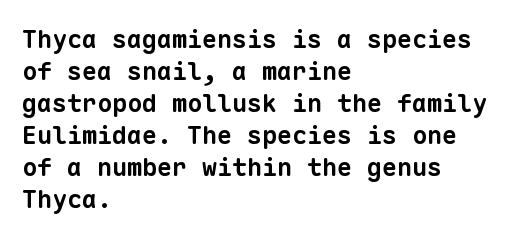
{"bold": "yes", "underline": "no", "align": "left", "line_spacing": "normal", "line_spacing_ratio": 1.28, "letter_spacing": "normal", "letter_spacing_em": 0.0, "glyph_px": 25}
